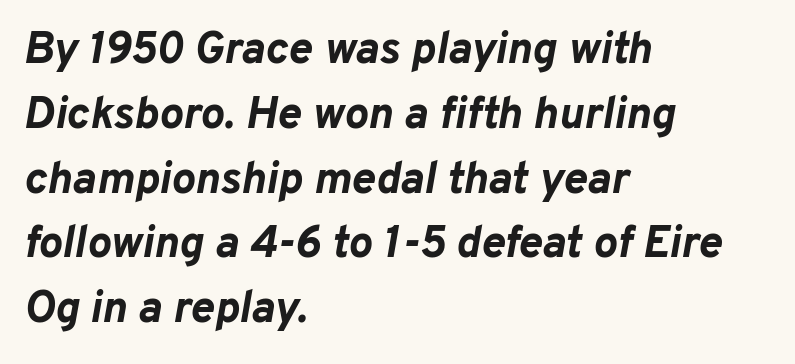
{"italic": "yes", "lean": "right", "slant_degrees": 10, "bold": "yes", "weight": "bold", "width": "normal", "stroke_contrast": "low", "x_height": "medium", "monospaced": "no", "underline": "no", "align": "left", "line_spacing": "normal", "line_spacing_ratio": 1.44, "letter_spacing": "normal", "letter_spacing_em": 0.0, "glyph_px": 45}
